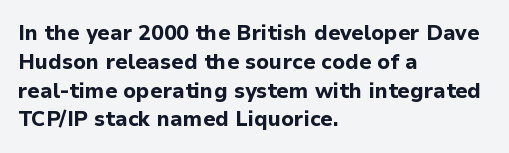
{"italic": "no", "bold": "yes", "underline": "no", "align": "left", "line_spacing": "normal", "line_spacing_ratio": 1.37, "letter_spacing": "normal", "letter_spacing_em": 0.0, "glyph_px": 21}
